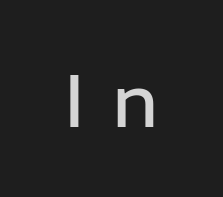
Summary of weight: moderately heavy, a semibold. Each letter keeps its own natural width here, so spacing adapts to shape. Typographically, this falls in the sans-serif category. Quick note: not italic, upright. Check under the words: just untouched page.
